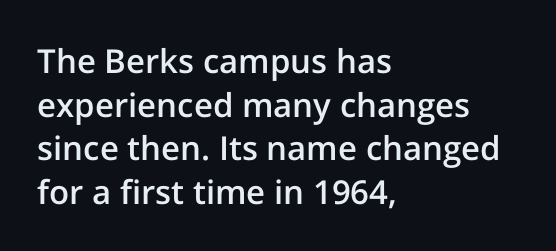
{"serif": "no", "italic": "no", "bold": "semi", "weight": "semibold", "width": "normal", "stroke_contrast": "low", "x_height": "medium", "monospaced": "no", "underline": "no", "align": "left", "line_spacing": "normal", "line_spacing_ratio": 1.32, "letter_spacing": "normal", "letter_spacing_em": 0.0, "glyph_px": 33}
